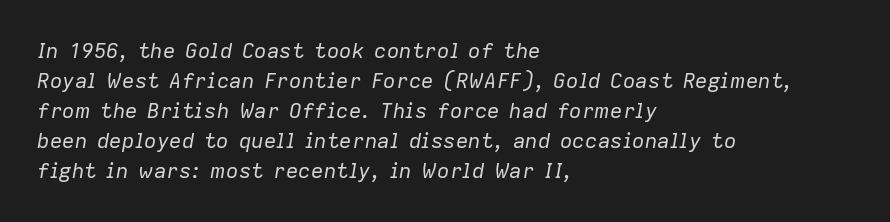
Weight: not bold — regular or lighter. Caption: standard tracking, unaltered. The font's italic variant was chosen for this text. Lines of text with bare space underneath.
